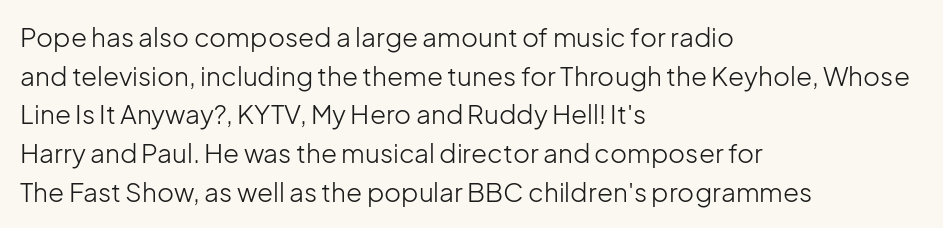
The image shows 26 px text type, upright; set left-aligned, normal line spacing (1.49x), normal letter spacing, not underlined.
